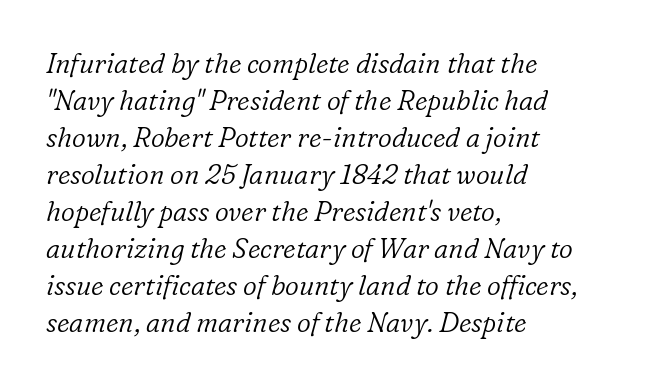
Q: Is the text bold? A: No.
Q: Is the text italic (slanted)? A: Yes, it leans right by about 16 degrees.
Q: Is the text underlined? A: No.
Q: How is the paragraph aligned? A: Left-aligned.
Q: Is the spacing between letters normal or unusually wide? A: Normal.
Q: Is the spacing between lines tight, normal or loose? A: Normal.
